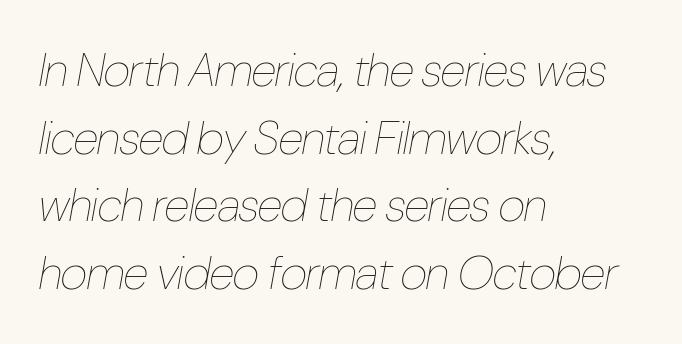
Q: Is the text bold? A: No.
Q: Is the text italic (slanted)? A: Yes, it leans right by about 10 degrees.
Q: Is the text underlined? A: No.
Q: How is the paragraph aligned? A: Left-aligned.
Q: Is the spacing between letters normal or unusually wide? A: Normal.
Q: Is the spacing between lines tight, normal or loose? A: Normal.
Q: Width (condensed, normal, or wide)? A: Condensed.
Q: Stroke contrast? A: Low.
Q: x-height? A: Medium.
Q: Monospaced? A: No.
